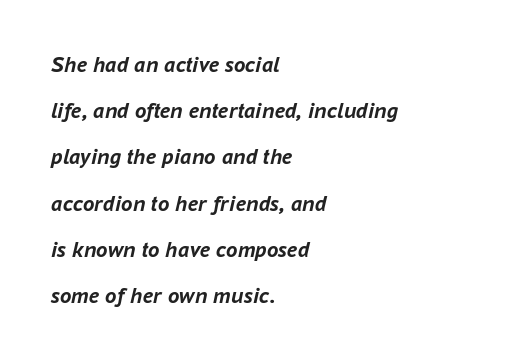
The image shows 23 px bold type, italic (leaning right); set left-aligned, loose line spacing (2.01x), normal letter spacing, not underlined.
